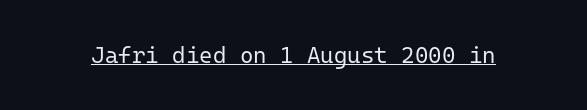
Q: Is the text bold? A: No.
Q: Is the text italic (slanted)? A: No, it is upright.
Q: Is the text underlined? A: Yes.
Q: Is the spacing between letters normal or unusually wide? A: Normal.
